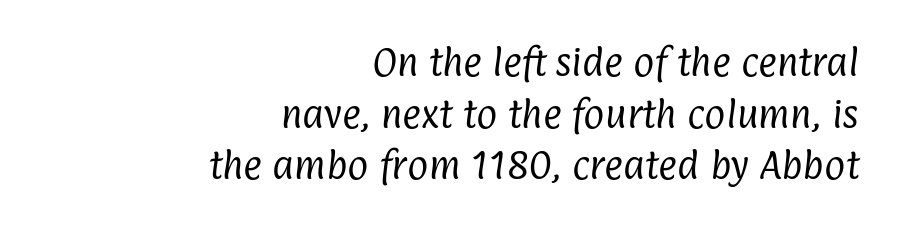
{"serif": "no", "bold": "no", "weight": "regular", "width": "condensed", "stroke_contrast": "low", "x_height": "medium", "monospaced": "no", "underline": "no", "align": "right", "line_spacing": "normal", "line_spacing_ratio": 1.61, "letter_spacing": "normal", "letter_spacing_em": 0.0, "glyph_px": 32}
